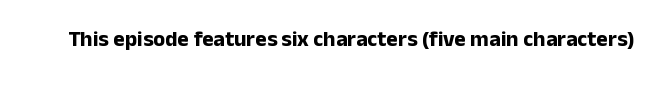
Short note: letters normally spaced. Words float on clear page, feet unadorned. The letters stand upright; this is a roman face. Heavy, bold letterforms.
